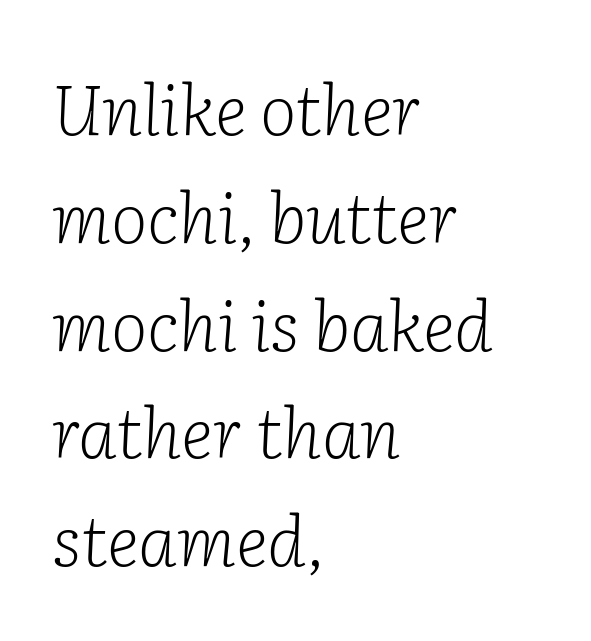
{"serif": "yes", "italic": "yes", "lean": "right", "slant_degrees": 2, "bold": "no", "weight": "light", "width": "normal", "stroke_contrast": "low", "x_height": "medium", "monospaced": "no", "underline": "no", "align": "left", "line_spacing": "normal", "line_spacing_ratio": 1.54, "letter_spacing": "normal", "letter_spacing_em": 0.0, "glyph_px": 70}
